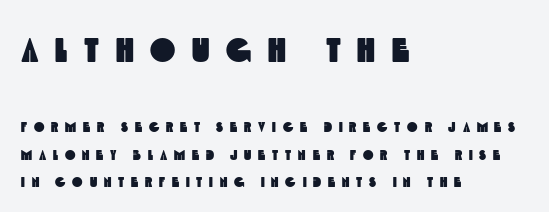
The image shows 34 px condensed sans-serif type; set left-aligned, loose line spacing (1.97x), unusually wide letter spacing (+0.49 em), not underlined; the first (top) block is 2.43x larger; a large x-height.
